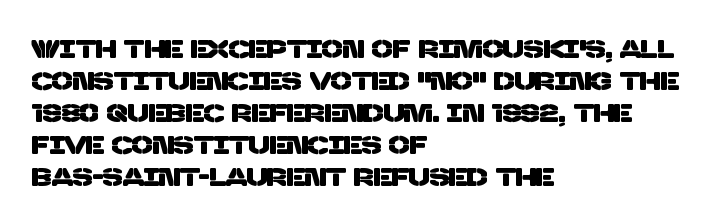
Q: Is the text underlined? A: No.
Q: How is the paragraph aligned? A: Left-aligned.
Q: Is the spacing between letters normal or unusually wide? A: Normal.
Q: Is the spacing between lines tight, normal or loose? A: Normal.
